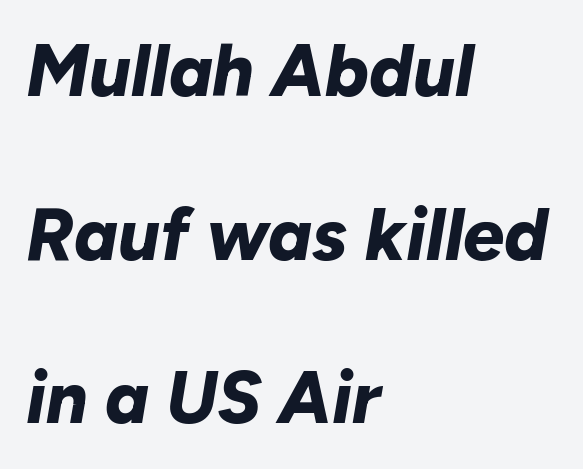
Widely set lines give the paragraph a tall, airy silhouette. On the weight axis this lands at bold, roughly 700. Emphasis-style slanted type is in use. Compared with a centered layout, this one pins lines to the left instead. Here the designer chose a conventional face with non-uniform glyph widths.
